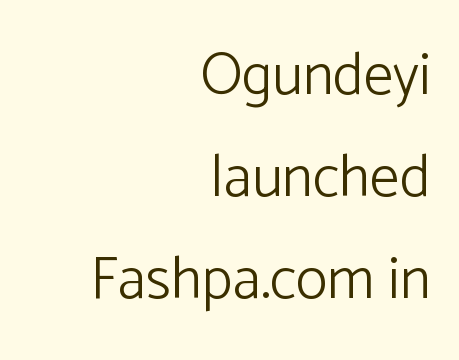
Unlike italic type, these characters show no tilt at all. The typesetting does not lean heavy: it is not bold. A typesetter would label this face a sans. Character widths vary here, with narrow letters taking less room than wide ones. Check under the words: just untouched page. Which margin do the lines hug? The right one — the left edge is uneven.
